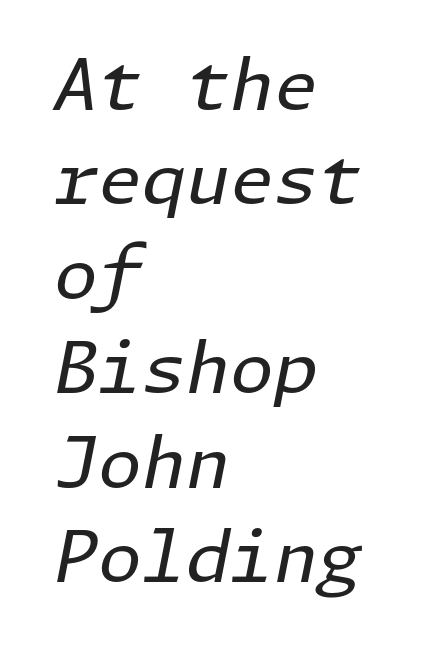
The image shows 71 px regular-weight type, italic (leaning right); set left-aligned, normal line spacing (1.33x), normal letter spacing, not underlined; low stroke contrast and a medium x-height.
